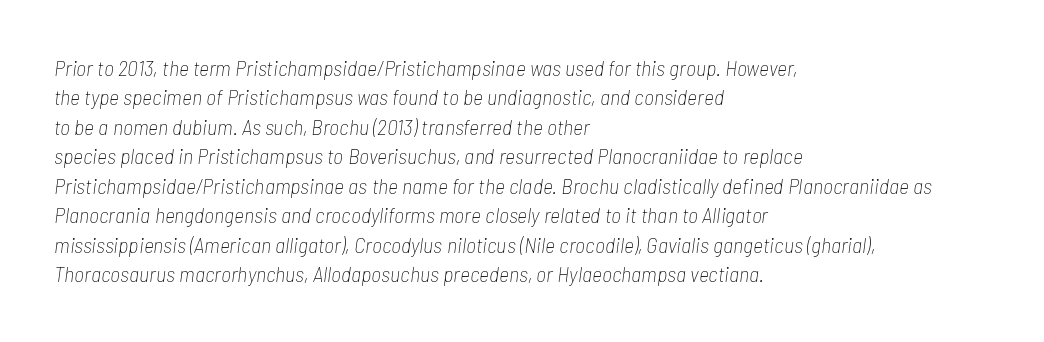
The image shows 22 px text type, italic (leaning right); set left-aligned, normal line spacing (1.34x), normal letter spacing, not underlined.
